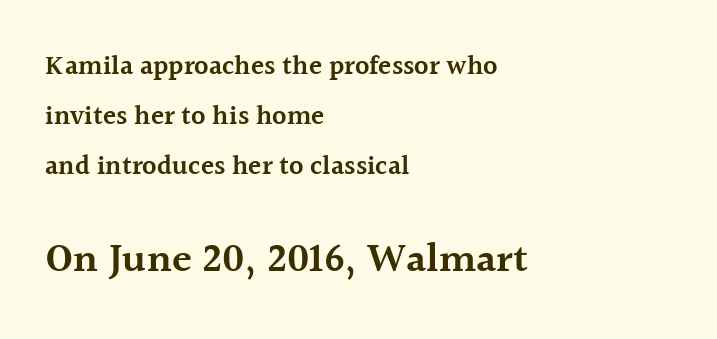
Q: Is the text bold? A: Semi-bold.
Q: Is the text italic (slanted)? A: No, it is upright.
Q: Is the typeface a serif or a sans-serif typeface? A: Serif.
Q: Is the text underlined? A: No.
Q: How is the paragraph aligned? A: Left-aligned.
Q: Is the spacing between letters normal or unusually wide? A: Normal.
Q: Which block of text is set in a larger size, the first (top) or the second (bottom)? A: The second (bottom) one.
Q: Width (condensed, normal, or wide)? A: Normal.
Q: x-height? A: Medium.
Q: Monospaced? A: No.
